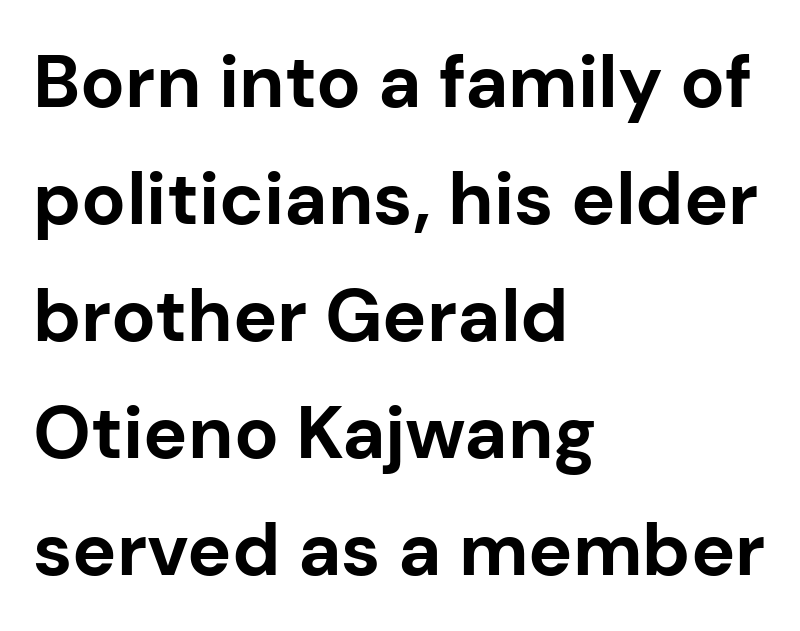
{"serif": "no", "italic": "no", "bold": "yes", "weight": "bold", "width": "normal", "stroke_contrast": "low", "x_height": "medium", "monospaced": "no", "underline": "no", "align": "left", "line_spacing": "normal", "line_spacing_ratio": 1.58, "letter_spacing": "normal", "letter_spacing_em": 0.0, "glyph_px": 74}
